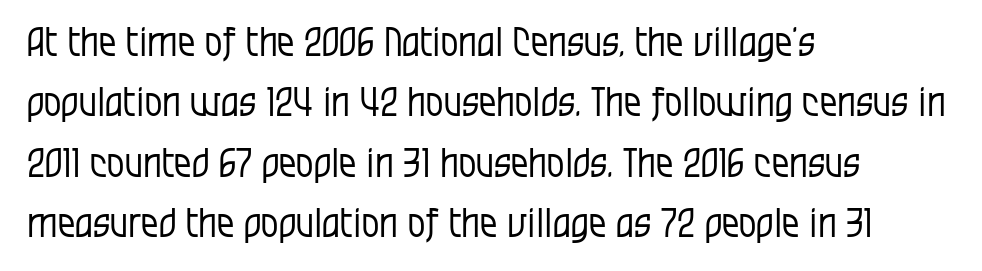
{"serif": "no", "italic": "no", "bold": "no", "weight": "regular", "width": "condensed", "stroke_contrast": "low", "x_height": "large", "monospaced": "no", "underline": "no", "align": "left", "line_spacing": "normal", "line_spacing_ratio": 1.55, "letter_spacing": "normal", "letter_spacing_em": 0.0, "glyph_px": 39}
